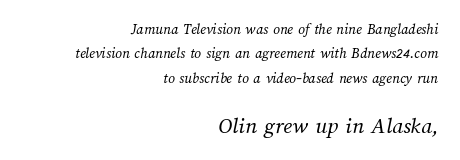
The image shows 23 px text type; set right-aligned, normal line spacing (1.63x), normal letter spacing, not underlined; the second (bottom) block is 1.53x larger.
